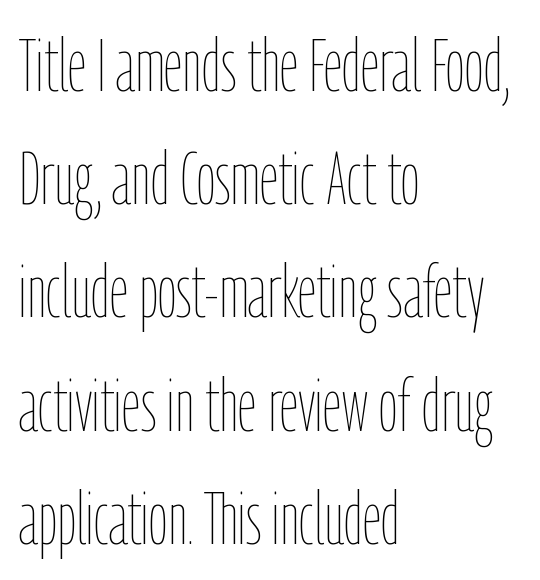
Q: Is the text bold? A: No.
Q: Is the text italic (slanted)? A: No, it is upright.
Q: Is the text underlined? A: No.
Q: How is the paragraph aligned? A: Left-aligned.
Q: Is the spacing between letters normal or unusually wide? A: Normal.
Q: Is the spacing between lines tight, normal or loose? A: Normal.
Q: Width (condensed, normal, or wide)? A: Condensed.
Q: Stroke contrast? A: Low.
Q: x-height? A: Medium.
Q: Monospaced? A: No.
